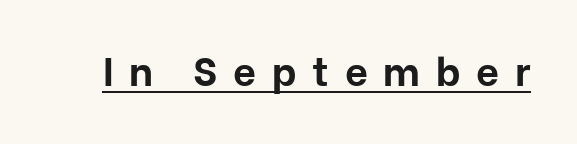
Q: Is the text bold? A: Yes.
Q: Is the text italic (slanted)? A: No, it is upright.
Q: Is the typeface a serif or a sans-serif typeface? A: Sans-serif.
Q: Is the text underlined? A: Yes.
Q: Is the spacing between letters normal or unusually wide? A: Unusually wide.
Q: Width (condensed, normal, or wide)? A: Normal.
Q: Stroke contrast? A: Low.
Q: x-height? A: Medium.
Q: Monospaced? A: No.
